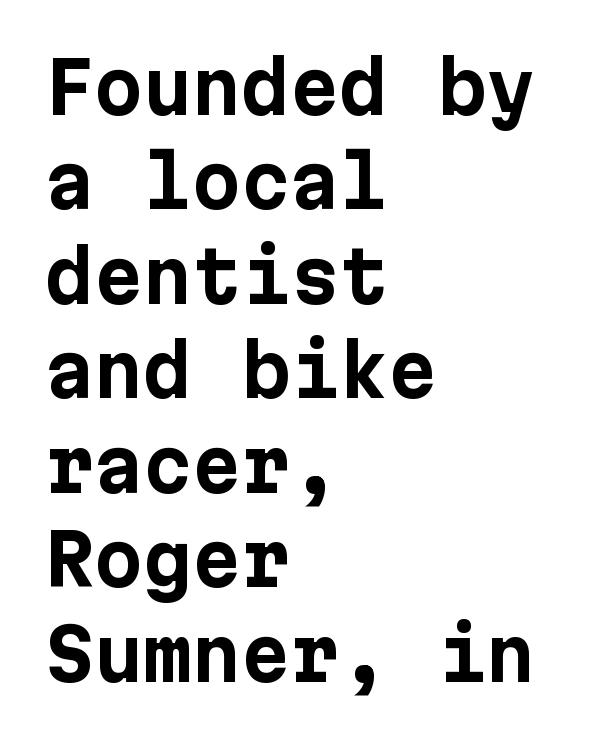
Weight: bold. No feet cap the strokes, marking this as sans-serif type. Alignment: flush left. Normally led — the rows are evenly, conventionally spaced.
